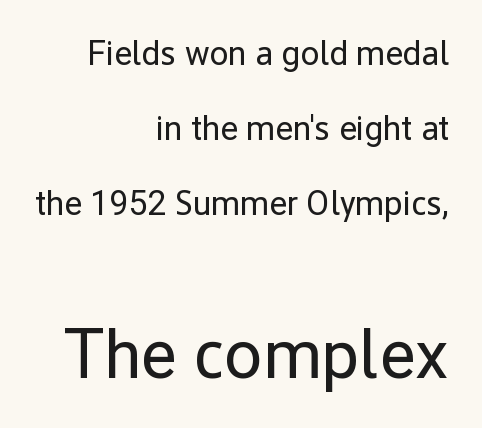
The image shows 69 px regular-weight sans-serif type, upright; set right-aligned, loose line spacing (2.2x), normal letter spacing, not underlined; the second (bottom) block is 2.03x larger; low stroke contrast and a medium x-height.
